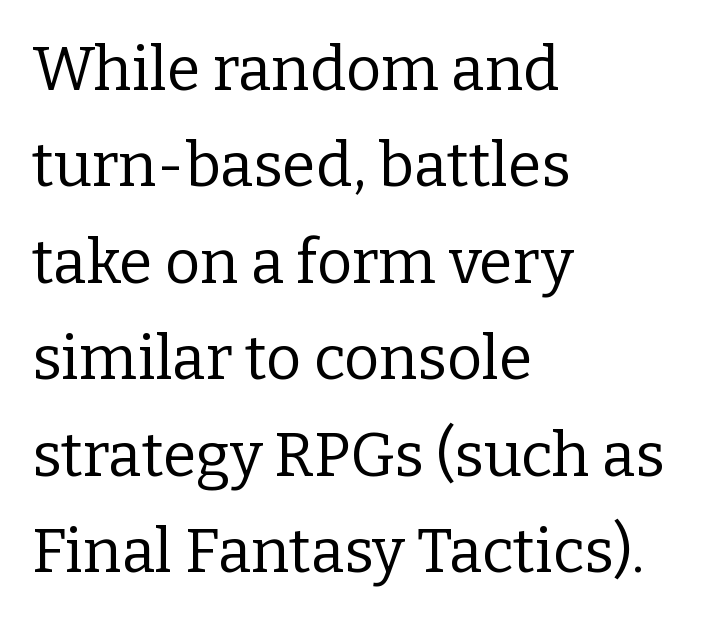
Q: Is the text bold? A: No.
Q: Is the text italic (slanted)? A: No, it is upright.
Q: Is the typeface a serif or a sans-serif typeface? A: Serif.
Q: Is the text underlined? A: No.
Q: How is the paragraph aligned? A: Left-aligned.
Q: Is the spacing between letters normal or unusually wide? A: Normal.
Q: Is the spacing between lines tight, normal or loose? A: Normal.
Q: Width (condensed, normal, or wide)? A: Normal.
Q: Stroke contrast? A: Low.
Q: x-height? A: Medium.
Q: Monospaced? A: No.
